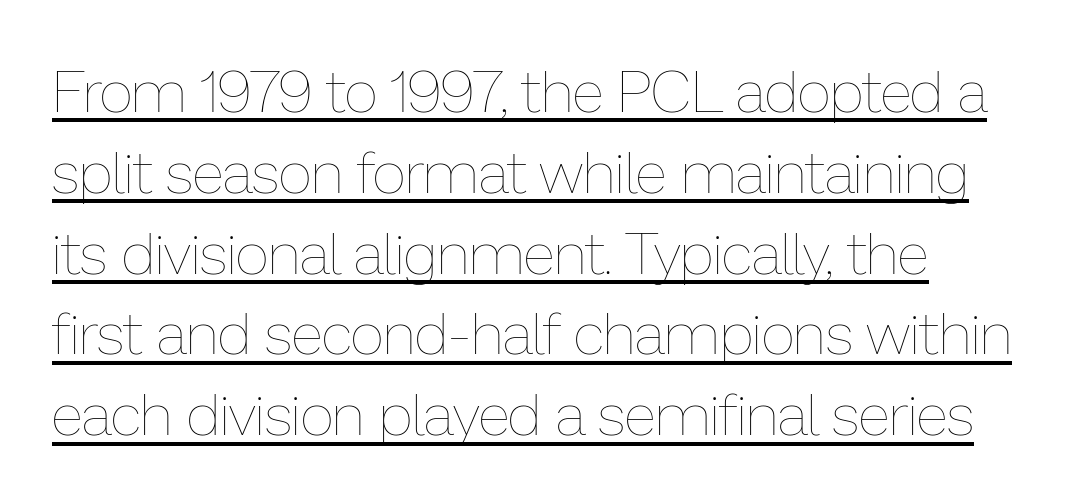
The image shows 59 px thin type, upright; set normal line spacing (1.37x), normal letter spacing, underlined; low stroke contrast and a medium x-height.
